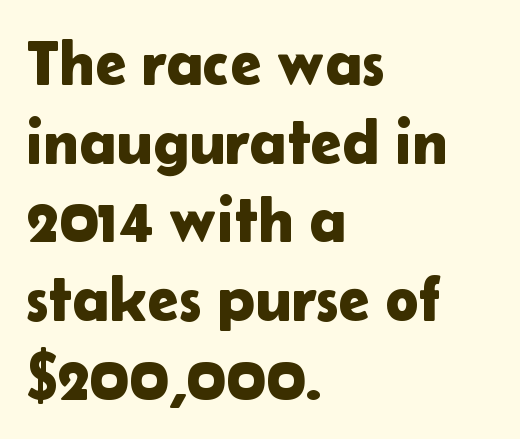
The image shows 63 px sans-serif type, upright; set left-aligned, normal line spacing (1.25x), normal letter spacing, not underlined; low stroke contrast and a medium x-height.
